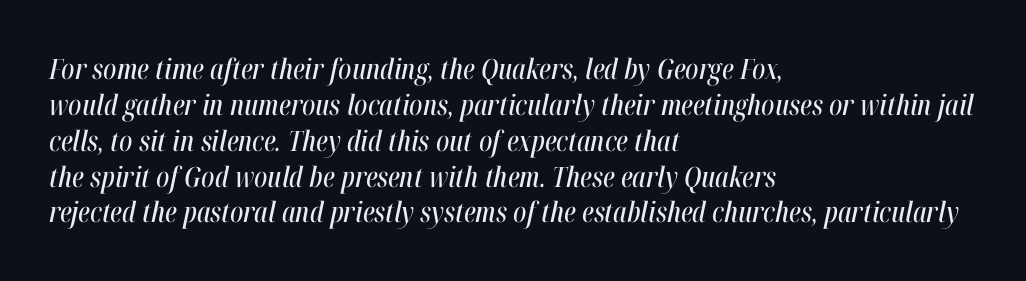
The image shows 28 px condensed type, italic (leaning right); set left-aligned, normal line spacing (1.28x), normal letter spacing, not underlined; high stroke contrast and a medium x-height.
